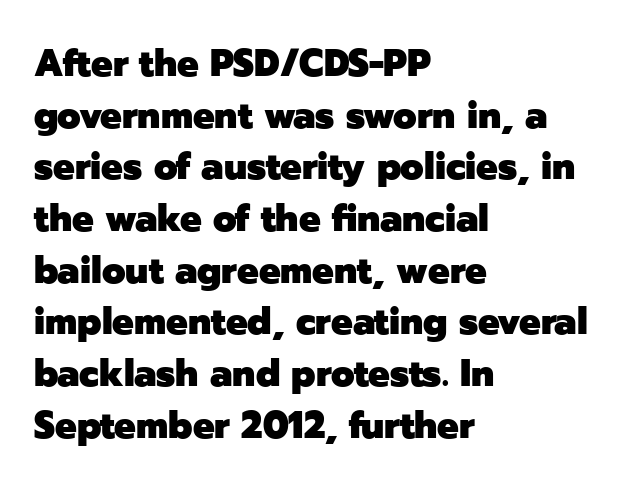
{"serif": "no", "italic": "no", "bold": "yes", "weight": "heavy", "width": "normal", "stroke_contrast": "low", "x_height": "medium", "monospaced": "no", "underline": "no", "align": "left", "line_spacing": "normal", "line_spacing_ratio": 1.36, "letter_spacing": "normal", "letter_spacing_em": 0.0, "glyph_px": 38}
